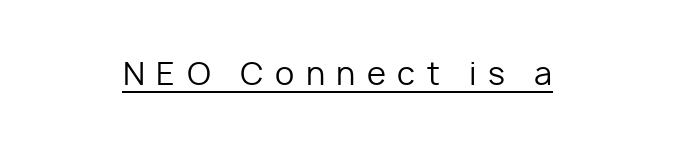
The typesetter has applied underlining to the passage shown. Weight: in the light-to-regular range. Ascenders rise straight up at ninety degrees. The face used here is proportionally spaced, like ordinary book or web type. How are the letters spaced? Widely, with obvious added tracking.
